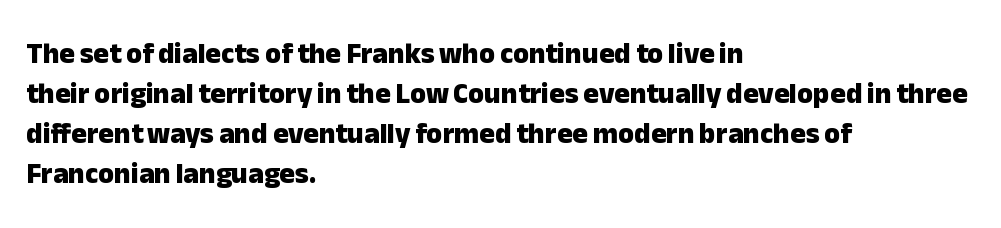
{"serif": "no", "italic": "no", "bold": "yes", "weight": "heavy", "width": "normal", "stroke_contrast": "low", "x_height": "medium", "monospaced": "no", "underline": "no", "align": "left", "line_spacing": "normal", "line_spacing_ratio": 1.38, "letter_spacing": "normal", "letter_spacing_em": 0.0, "glyph_px": 29}
